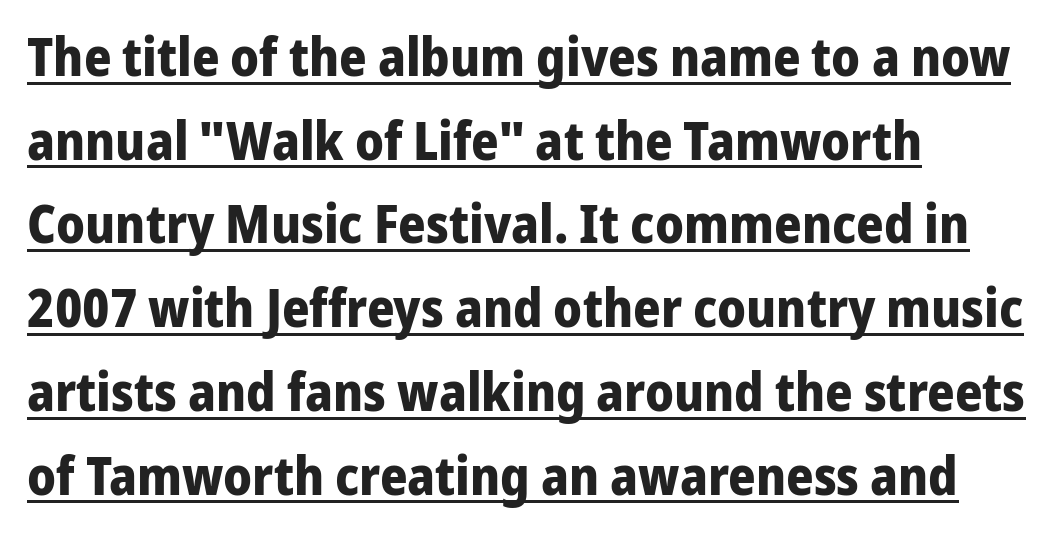
Q: Is the text bold? A: Yes.
Q: Is the text italic (slanted)? A: No, it is upright.
Q: Is the typeface a serif or a sans-serif typeface? A: Sans-serif.
Q: Is the text underlined? A: Yes.
Q: How is the paragraph aligned? A: Left-aligned.
Q: Is the spacing between letters normal or unusually wide? A: Normal.
Q: Is the spacing between lines tight, normal or loose? A: Normal.
Q: Width (condensed, normal, or wide)? A: Normal.
Q: Stroke contrast? A: Low.
Q: x-height? A: Medium.
Q: Monospaced? A: No.
